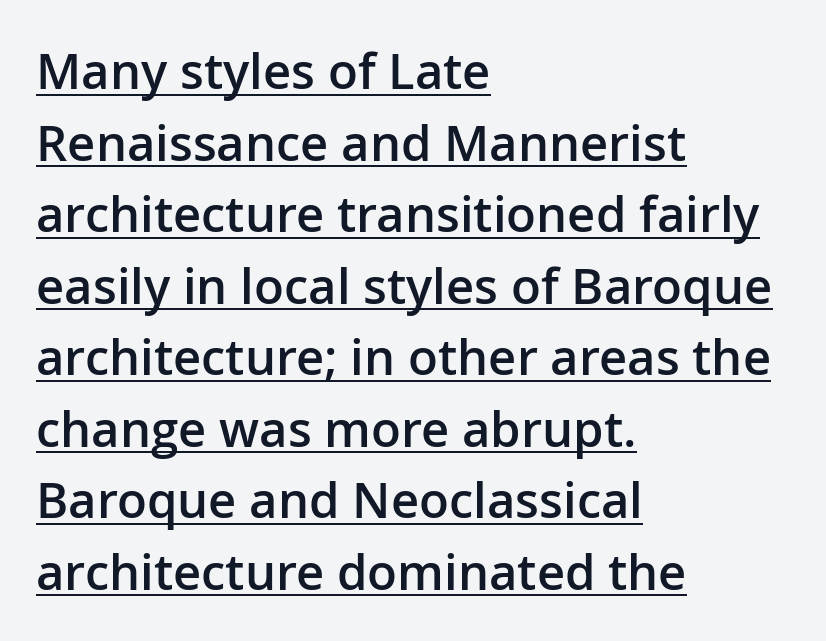
The image shows 49 px semibold sans-serif type, upright; set left-aligned, normal line spacing (1.46x), normal letter spacing, underlined; low stroke contrast and a medium x-height.
